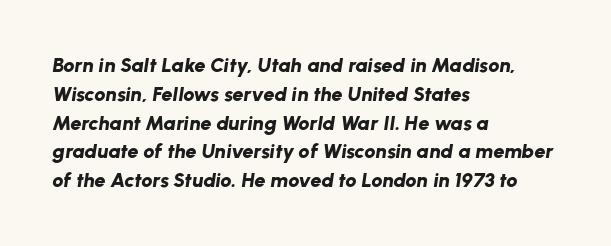
Q: Is the text bold? A: Yes.
Q: Is the text italic (slanted)? A: Yes, it leans right by about 8 degrees.
Q: Is the text underlined? A: No.
Q: How is the paragraph aligned? A: Left-aligned.
Q: Is the spacing between letters normal or unusually wide? A: Normal.
Q: Is the spacing between lines tight, normal or loose? A: Normal.
